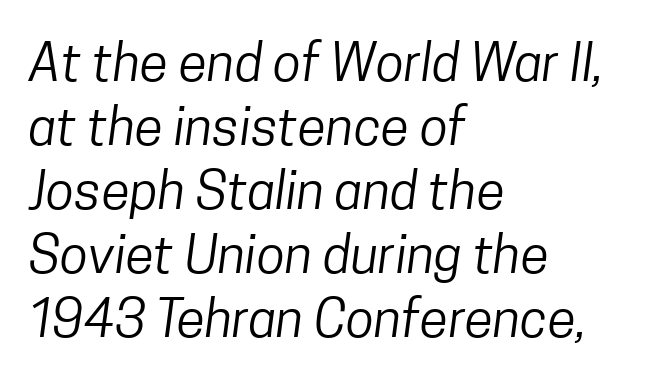
Is the type heavy? It reads as light-to-regular instead. This rendering uses left alignment, leaving the right contour irregular. The passage shown has conventional tracking throughout. The typeface chosen for these lines omits serifs. Is this a fixed-width face? No — the glyphs have proportional, varying widths. A clean baseline with only descenders dipping below it.
